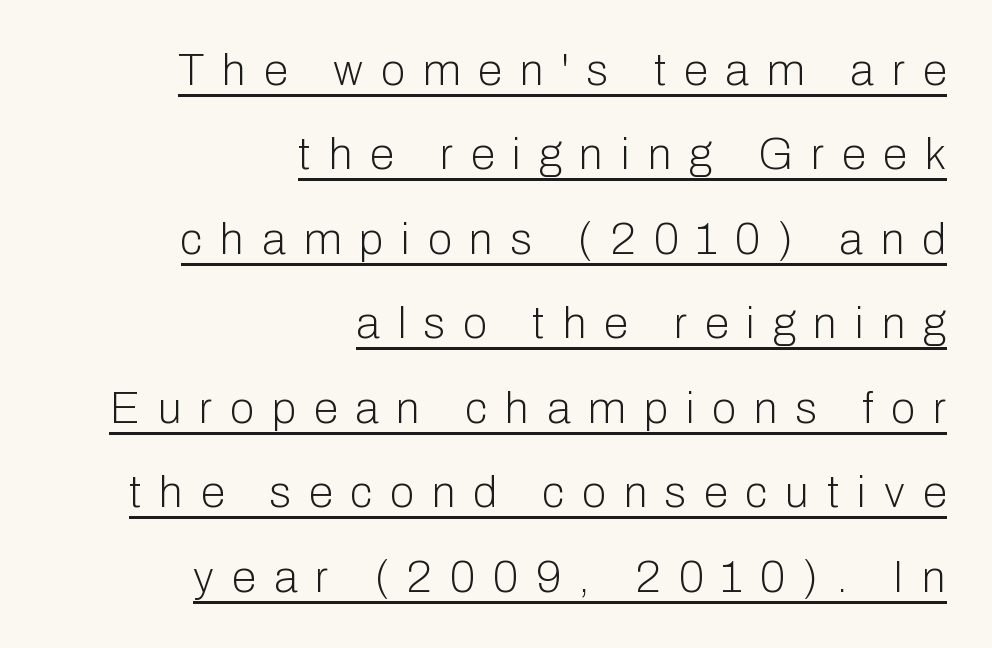
{"serif": "no", "italic": "no", "bold": "no", "weight": "light", "width": "normal", "stroke_contrast": "low", "x_height": "medium", "monospaced": "no", "underline": "yes", "align": "right", "line_spacing": "loose", "line_spacing_ratio": 1.92, "letter_spacing": "wide", "letter_spacing_em": 0.41, "glyph_px": 44}
